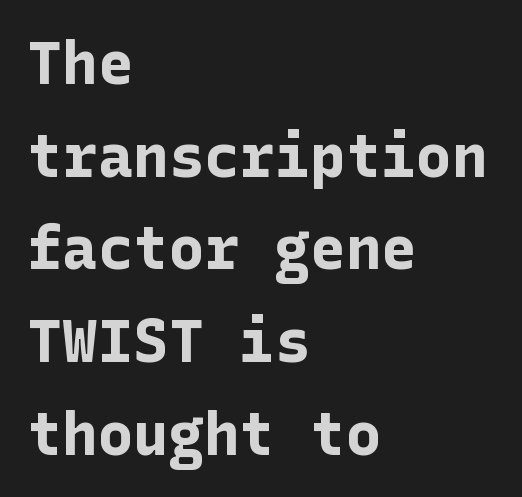
{"serif": "no", "italic": "no", "bold": "yes", "weight": "bold", "width": "normal", "stroke_contrast": "low", "x_height": "medium", "underline": "no", "align": "left", "line_spacing": "normal", "line_spacing_ratio": 1.57, "letter_spacing": "normal", "letter_spacing_em": 0.0, "glyph_px": 59}
